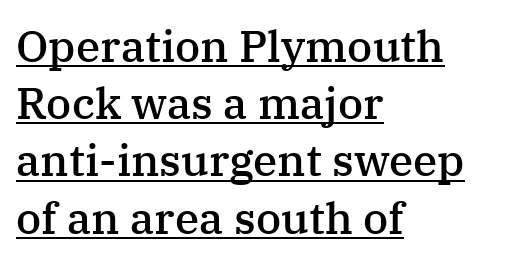
Q: Is the text bold? A: Semi-bold.
Q: Is the text italic (slanted)? A: No, it is upright.
Q: Is the typeface a serif or a sans-serif typeface? A: Serif.
Q: Is the text underlined? A: Yes.
Q: How is the paragraph aligned? A: Left-aligned.
Q: Is the spacing between letters normal or unusually wide? A: Normal.
Q: Is the spacing between lines tight, normal or loose? A: Normal.
Q: Width (condensed, normal, or wide)? A: Normal.
Q: Stroke contrast? A: Medium.
Q: x-height? A: Medium.
Q: Monospaced? A: No.
